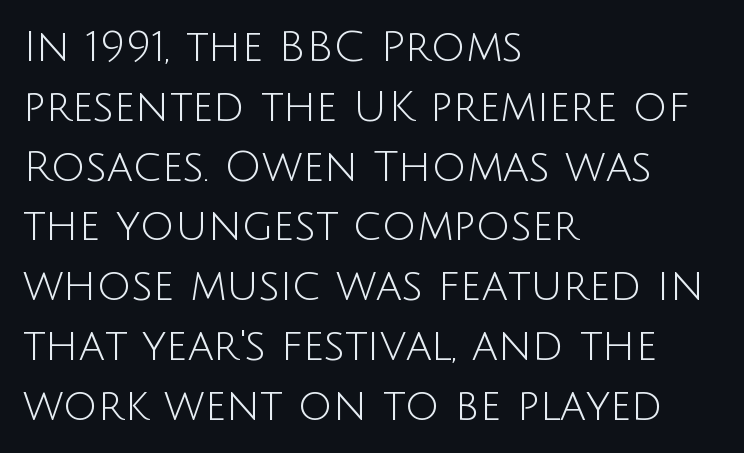
The image shows 43 px light sans-serif type, upright; set left-aligned, normal line spacing (1.39x), normal letter spacing, not underlined; low stroke contrast and a large x-height.
